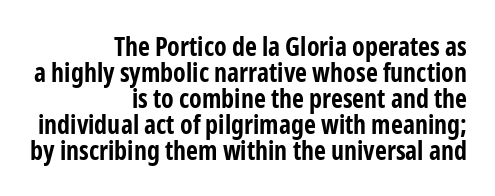
{"italic": "no", "bold": "yes", "underline": "no", "align": "right", "line_spacing": "tight", "line_spacing_ratio": 1.0, "letter_spacing": "normal", "letter_spacing_em": 0.0, "glyph_px": 26}
